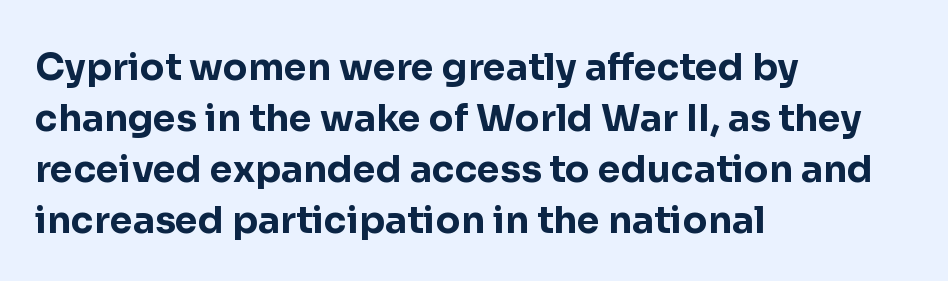
{"serif": "no", "italic": "no", "bold": "yes", "weight": "bold", "width": "normal", "stroke_contrast": "low", "x_height": "medium", "monospaced": "no", "underline": "no", "align": "left", "line_spacing": "normal", "line_spacing_ratio": 1.38, "letter_spacing": "normal", "letter_spacing_em": 0.0, "glyph_px": 37}
